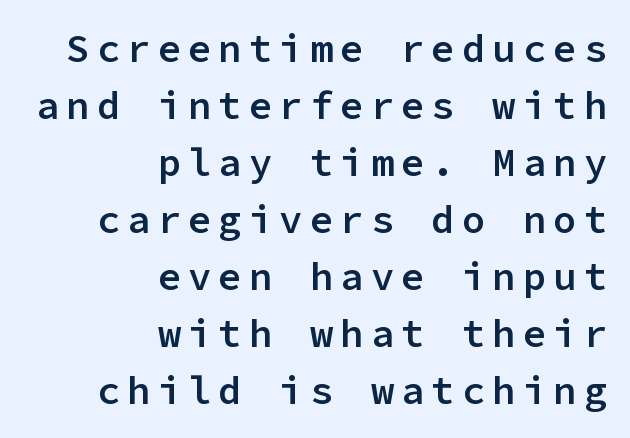
The image shows 39 px semibold sans-serif type, upright, monospaced; set right-aligned, normal line spacing (1.46x), not underlined; low stroke contrast and a medium x-height.
